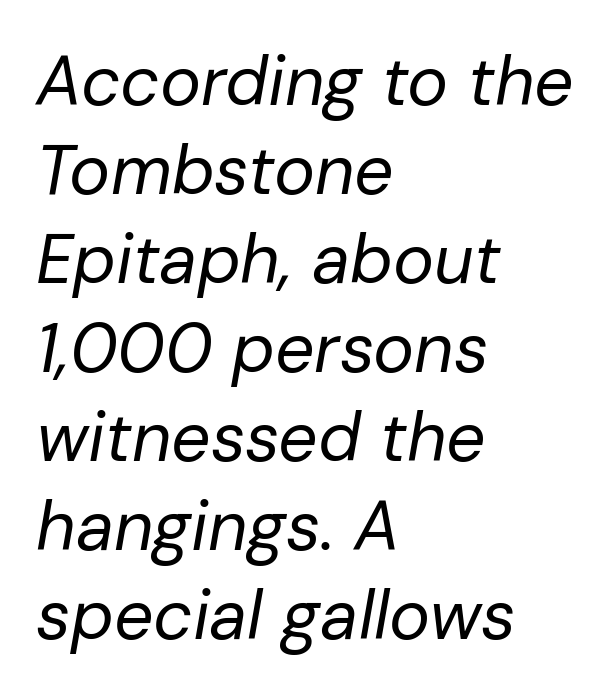
{"italic": "yes", "lean": "right", "slant_degrees": 10, "bold": "no", "weight": "regular", "width": "normal", "stroke_contrast": "low", "x_height": "medium", "monospaced": "no", "underline": "no", "align": "left", "line_spacing": "normal", "line_spacing_ratio": 1.29, "letter_spacing": "normal", "letter_spacing_em": 0.0, "glyph_px": 69}
